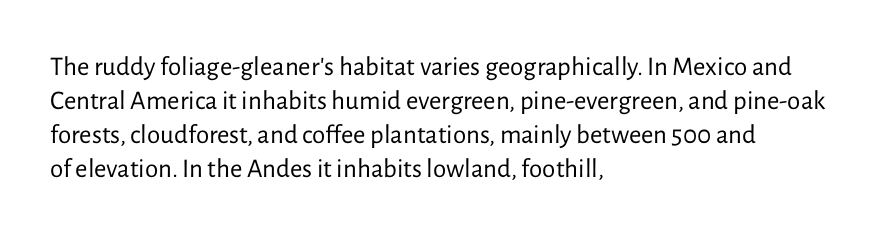
{"italic": "no", "bold": "no", "underline": "no", "align": "left", "line_spacing": "normal", "line_spacing_ratio": 1.26, "letter_spacing": "normal", "letter_spacing_em": 0.0, "glyph_px": 27}
